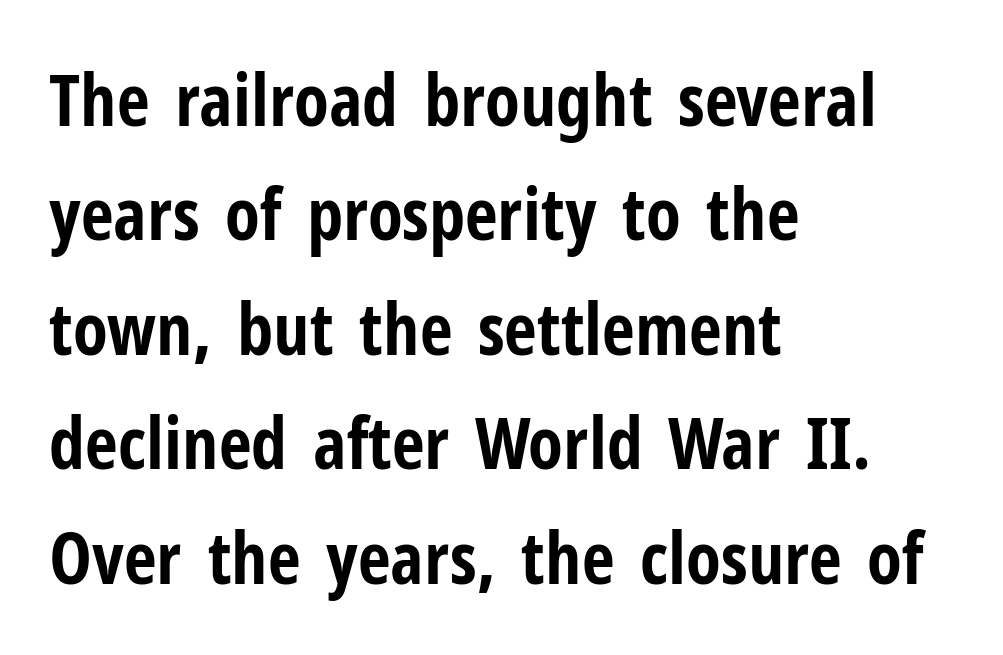
The image shows 72 px bold, condensed sans-serif type, upright; set left-aligned, normal line spacing (1.59x), normal letter spacing, not underlined; low stroke contrast and a medium x-height.
